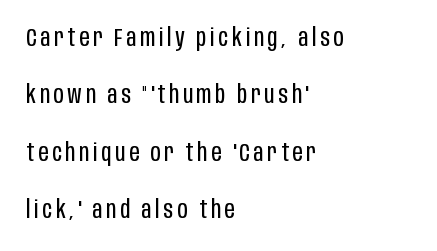
The image shows 25 px text type, upright; set left-aligned, loose line spacing (2.3x), not underlined.
